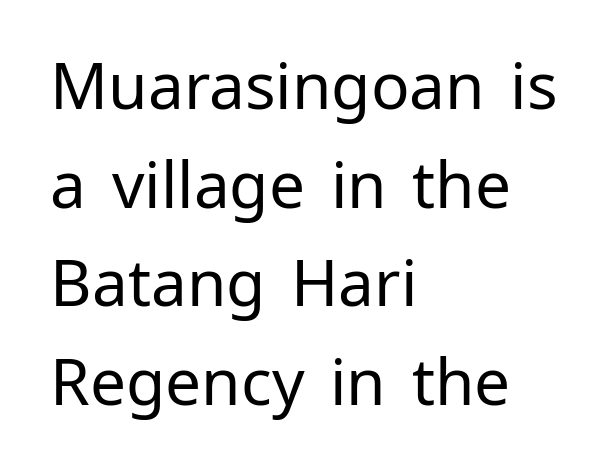
{"serif": "no", "italic": "no", "bold": "no", "weight": "regular", "width": "normal", "stroke_contrast": "low", "x_height": "medium", "monospaced": "no", "underline": "no", "align": "left", "line_spacing": "normal", "line_spacing_ratio": 1.54, "letter_spacing": "normal", "letter_spacing_em": 0.0, "glyph_px": 64}
